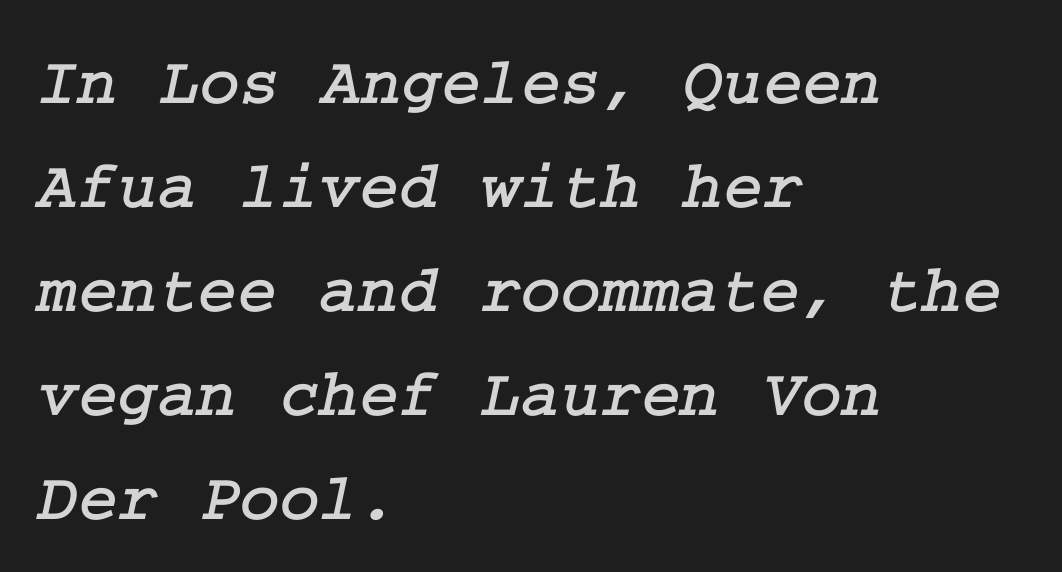
Reading down the block, your eye returns to a fixed left position each line. The letterforms sit shoulder to shoulder at normal distance. Line spacing here is normal. These lines are composed in type with serifs. Plain, unruled lines of type.
